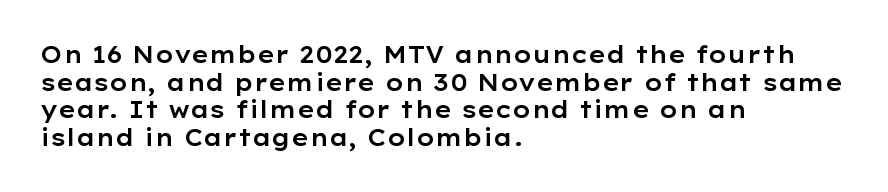
The image shows 23 px text type, upright; set left-aligned, line spacing 1.2x, normal letter spacing, not underlined.
